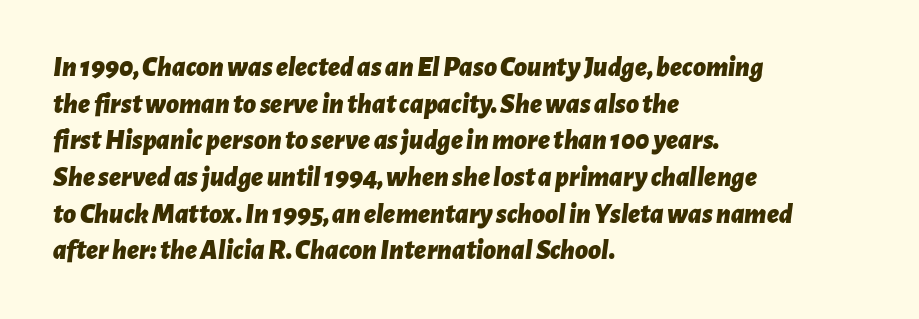
It's the slanting kind of type. Between one letter and the next there's only the usual sliver of space. Is the type bold? Yes — the strokes are clearly thick and heavy. Only glyphs here, with clear space below each row. Is this a fixed-width face? No — the glyphs have proportional, varying widths.
